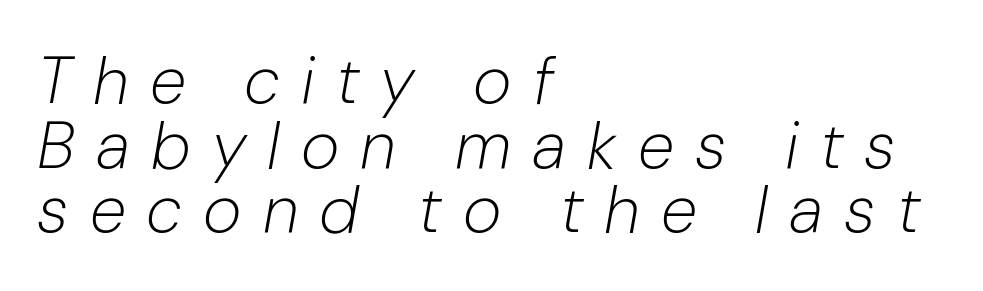
{"italic": "yes", "lean": "right", "slant_degrees": 10, "bold": "no", "weight": "light", "width": "normal", "stroke_contrast": "low", "x_height": "medium", "monospaced": "no", "underline": "no", "align": "left", "line_spacing": "tight", "line_spacing_ratio": 0.98, "letter_spacing": "wide", "letter_spacing_em": 0.32, "glyph_px": 66}
